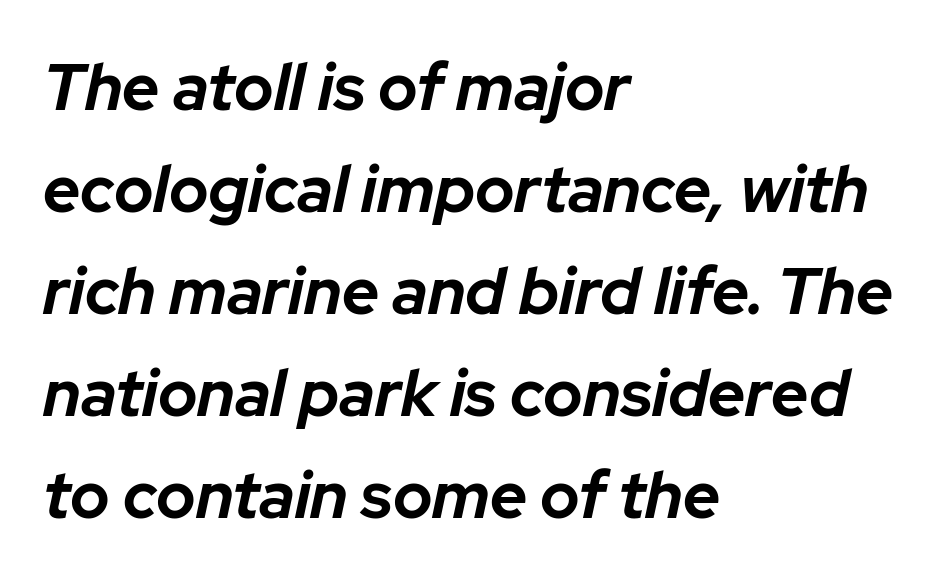
Q: Is the text bold? A: Yes.
Q: Is the text italic (slanted)? A: Yes, it leans right by about 12 degrees.
Q: Is the text underlined? A: No.
Q: How is the paragraph aligned? A: Left-aligned.
Q: Is the spacing between letters normal or unusually wide? A: Normal.
Q: Is the spacing between lines tight, normal or loose? A: Normal.
Q: Width (condensed, normal, or wide)? A: Normal.
Q: Stroke contrast? A: Low.
Q: x-height? A: Medium.
Q: Monospaced? A: No.
